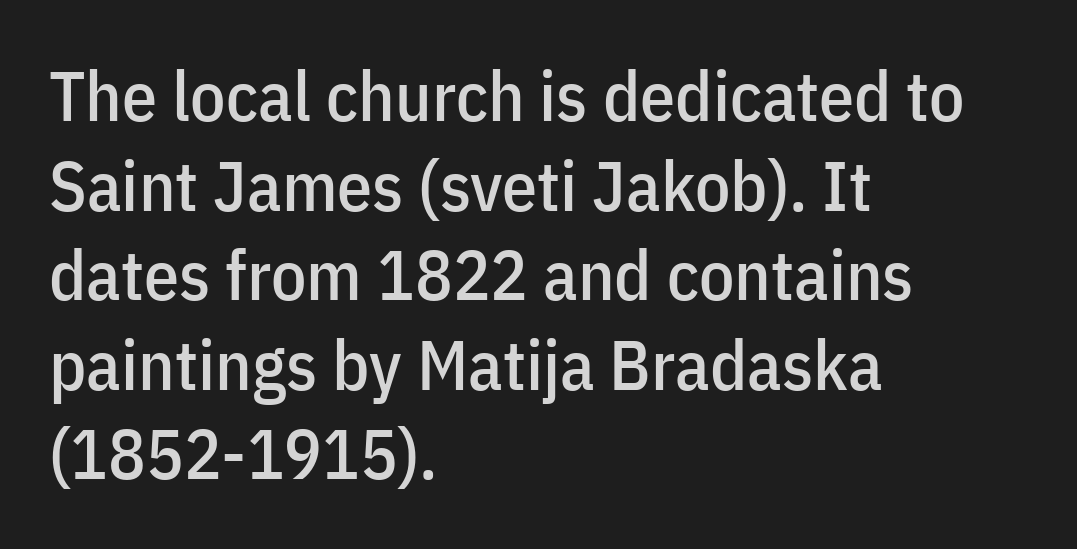
Q: Is the text italic (slanted)? A: No, it is upright.
Q: Is the typeface a serif or a sans-serif typeface? A: Sans-serif.
Q: Is the text underlined? A: No.
Q: How is the paragraph aligned? A: Left-aligned.
Q: Is the spacing between letters normal or unusually wide? A: Normal.
Q: Is the spacing between lines tight, normal or loose? A: Normal.
Q: Width (condensed, normal, or wide)? A: Condensed.
Q: Stroke contrast? A: Low.
Q: x-height? A: Medium.
Q: Monospaced? A: No.
